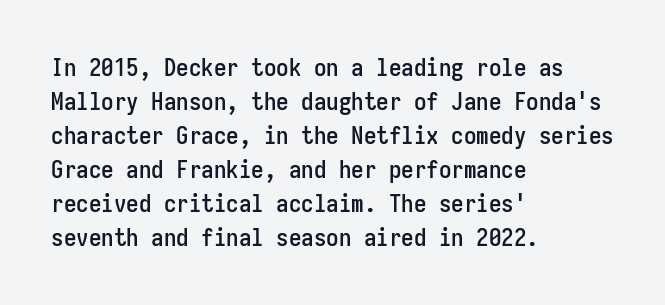
These lines were composed using upright roman letters. Line beginnings align vertically; line endings do not. Quick note: underline off. Nobody touched the tracking dial on this one. Leading matches the norm, producing a regular column.
